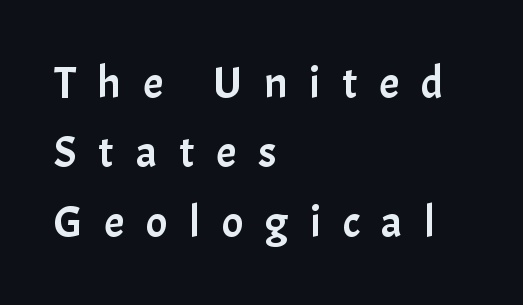
Q: Is the text italic (slanted)? A: No, it is upright.
Q: Is the typeface a serif or a sans-serif typeface? A: Sans-serif.
Q: Is the text underlined? A: No.
Q: How is the paragraph aligned? A: Left-aligned.
Q: Is the spacing between letters normal or unusually wide? A: Unusually wide.
Q: Is the spacing between lines tight, normal or loose? A: Normal.
Q: Width (condensed, normal, or wide)? A: Normal.
Q: Stroke contrast? A: Low.
Q: x-height? A: Medium.
Q: Monospaced? A: No.
